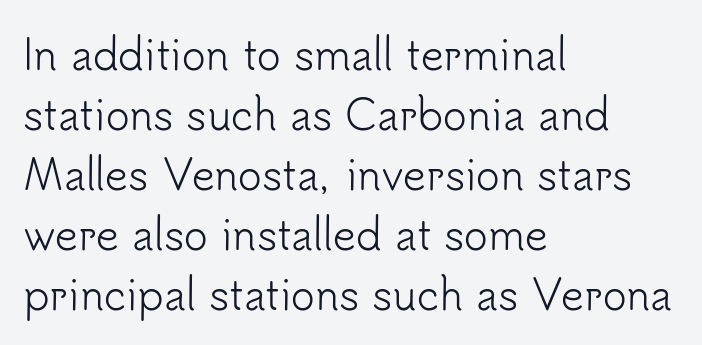
{"serif": "no", "italic": "no", "bold": "no", "weight": "light", "width": "normal", "stroke_contrast": "low", "x_height": "small", "monospaced": "no", "underline": "no", "align": "left", "line_spacing": "normal", "line_spacing_ratio": 1.5, "letter_spacing": "normal", "letter_spacing_em": 0.0, "glyph_px": 40}
